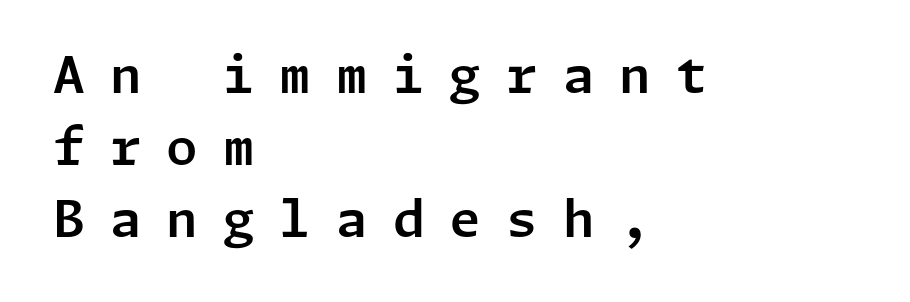
The image shows 51 px sans-serif type, upright; set left-aligned, normal line spacing (1.41x), unusually wide letter spacing (+0.49 em), not underlined; low stroke contrast and a medium x-height.
